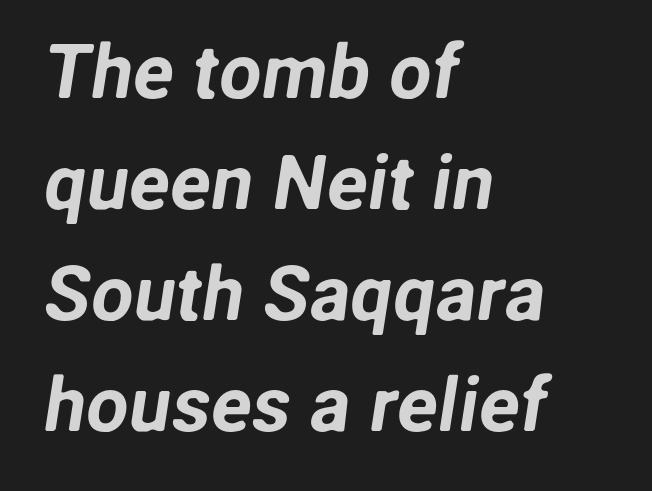
Observe the absence of serifs on each vertical stroke in this sample. The lines are quadded left. You could not count columns in this text — the font is proportionally spaced. How would I describe the line gaps? Plain and ordinary.
